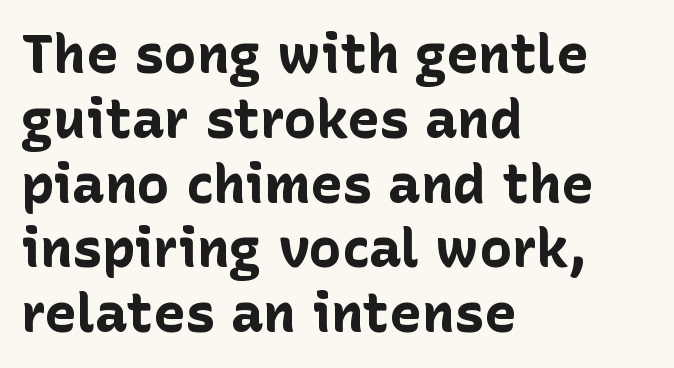
Here the designer chose a conventional face with non-uniform glyph widths. The baseline area is clear. Tracking here is standard; glyphs follow each other at the usual distance. These lines are set flush left with a ragged right edge. The type sits square on the baseline with zero lean. The characters look thick and weighty, a clear bold.
